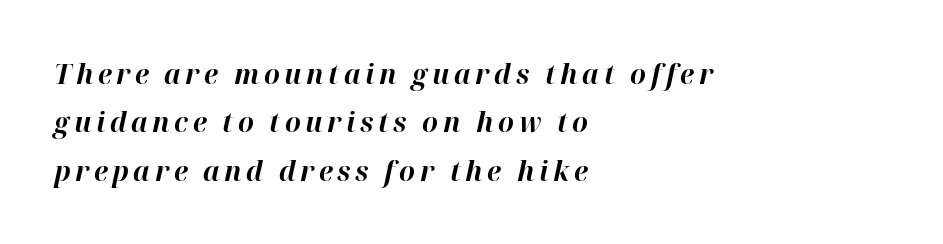
Q: Is the text bold? A: Yes.
Q: Is the text italic (slanted)? A: Yes, it leans right by about 12 degrees.
Q: Is the text underlined? A: No.
Q: How is the paragraph aligned? A: Left-aligned.
Q: Width (condensed, normal, or wide)? A: Normal.
Q: Stroke contrast? A: High.
Q: x-height? A: Medium.
Q: Monospaced? A: No.
